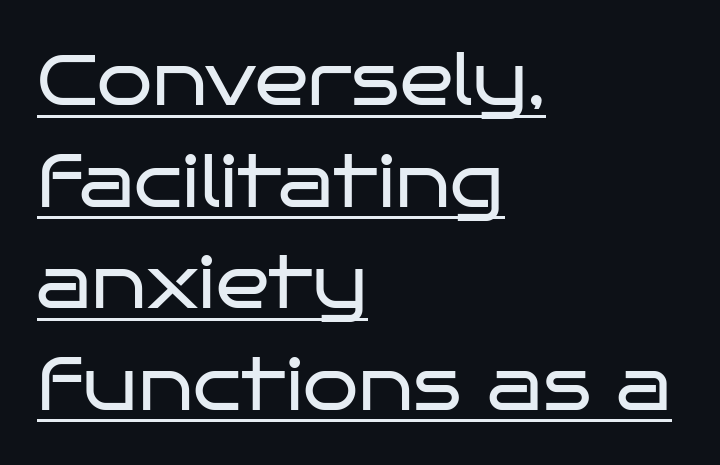
The image shows 71 px regular-weight, wide sans-serif type, upright; set left-aligned, normal line spacing (1.43x), normal letter spacing, underlined; low stroke contrast and a large x-height.
